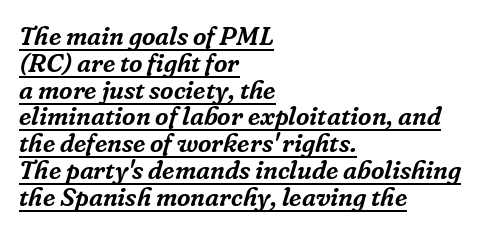
Style check: oblique. Looks like someone drew a line under every word here. Horizontal bands of white between lines are thin slivers. A typesetter would call this zero additional tracking. Reading down the block, your eye returns to a fixed left position each line.
